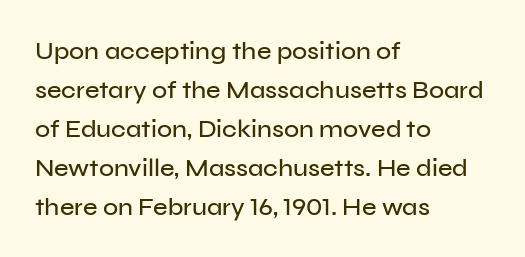
Q: Is the text italic (slanted)? A: No, it is upright.
Q: Is the text underlined? A: No.
Q: How is the paragraph aligned? A: Left-aligned.
Q: Is the spacing between letters normal or unusually wide? A: Normal.
Q: Is the spacing between lines tight, normal or loose? A: Normal.
